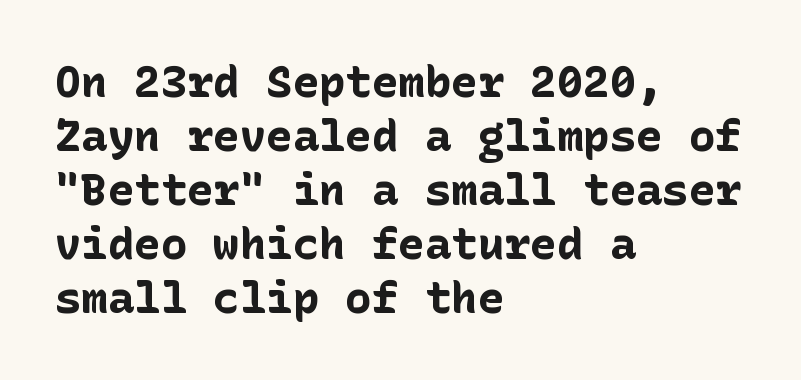
{"serif": "no", "italic": "no", "bold": "yes", "weight": "bold", "width": "normal", "stroke_contrast": "low", "x_height": "medium", "underline": "no", "align": "left", "line_spacing_ratio": 1.23, "letter_spacing": "normal", "letter_spacing_em": 0.0, "glyph_px": 44}
